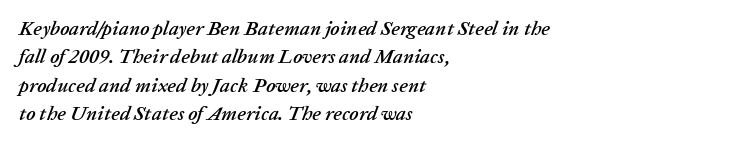
Q: Is the text italic (slanted)? A: Yes, it leans right by about 20 degrees.
Q: Is the text underlined? A: No.
Q: How is the paragraph aligned? A: Left-aligned.
Q: Is the spacing between letters normal or unusually wide? A: Normal.
Q: Is the spacing between lines tight, normal or loose? A: Normal.
